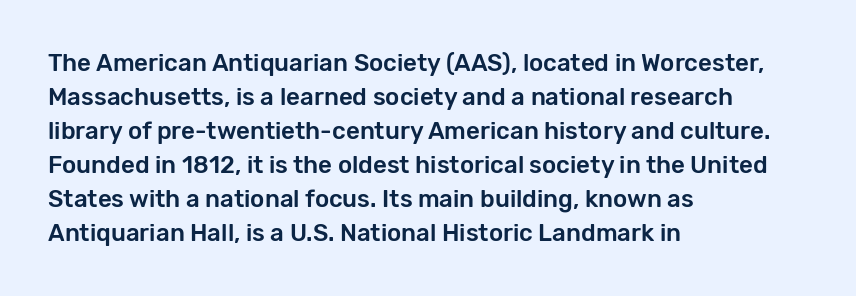
The image shows 24 px text type, upright; set left-aligned, normal line spacing (1.42x), normal letter spacing, not underlined.
